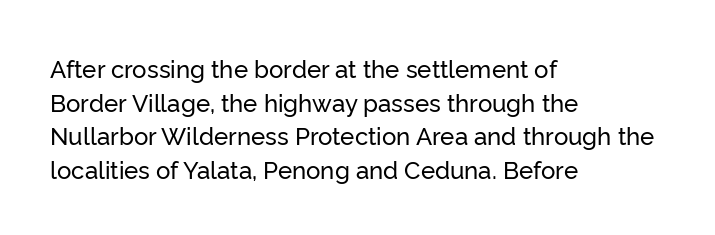
Leading matches the norm, producing a regular column. Every stem runs plumb, perpendicular to the baseline. Underline: absent. In CSS terms this would be text-align: left. Here the glyphs are tracked normally, forming tight word shapes.
